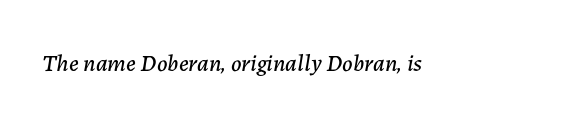
Q: Is the text italic (slanted)? A: Yes, it leans right by about 7 degrees.
Q: Is the text underlined? A: No.
Q: Is the spacing between letters normal or unusually wide? A: Normal.
